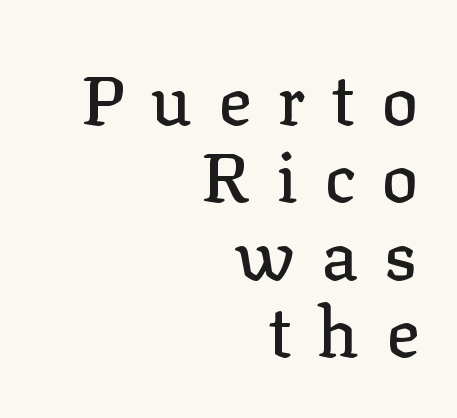
{"serif": "yes", "italic": "no", "width": "normal", "stroke_contrast": "low", "x_height": "medium", "monospaced": "no", "underline": "no", "align": "right", "line_spacing": "tight", "line_spacing_ratio": 1.12, "letter_spacing": "wide", "letter_spacing_em": 0.38, "glyph_px": 69}
